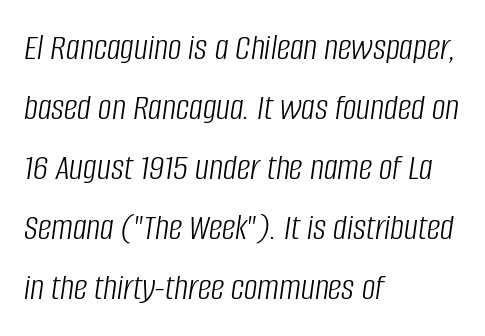
Q: Is the text bold? A: No.
Q: Is the text italic (slanted)? A: Yes, it leans right by about 8 degrees.
Q: Is the text underlined? A: No.
Q: How is the paragraph aligned? A: Left-aligned.
Q: Is the spacing between letters normal or unusually wide? A: Normal.
Q: Is the spacing between lines tight, normal or loose? A: Normal.
Q: Width (condensed, normal, or wide)? A: Condensed.
Q: Stroke contrast? A: Low.
Q: x-height? A: Large.
Q: Monospaced? A: No.
